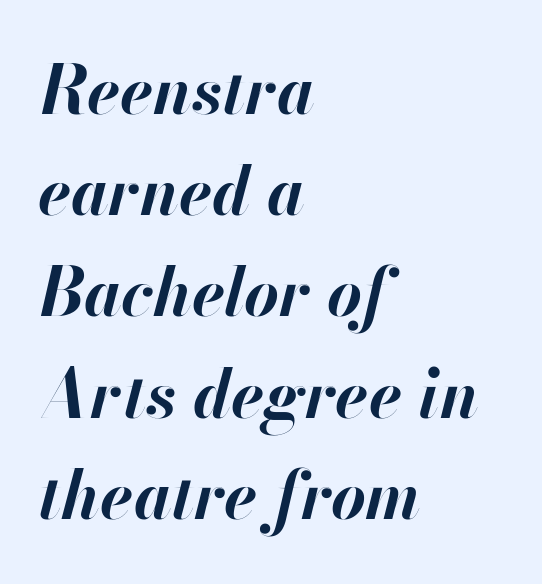
{"italic": "yes", "lean": "right", "slant_degrees": 13, "bold": "yes", "weight": "bold", "width": "normal", "stroke_contrast": "high", "x_height": "small", "monospaced": "no", "underline": "no", "align": "left", "line_spacing": "normal", "line_spacing_ratio": 1.51, "letter_spacing": "normal", "letter_spacing_em": 0.0, "glyph_px": 67}
